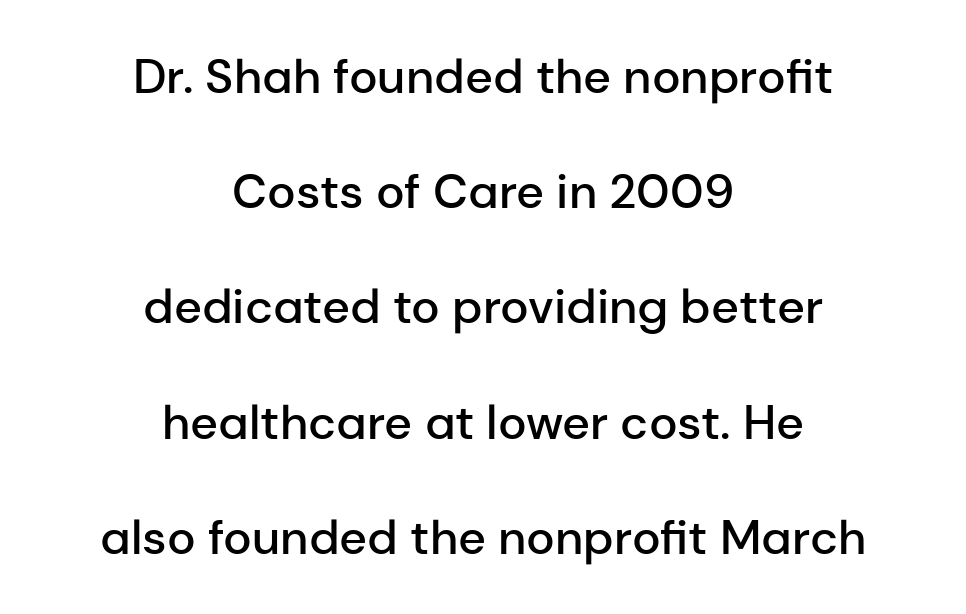
Q: Is the text bold? A: Semi-bold.
Q: Is the text italic (slanted)? A: No, it is upright.
Q: Is the typeface a serif or a sans-serif typeface? A: Sans-serif.
Q: Is the text underlined? A: No.
Q: How is the paragraph aligned? A: Centered.
Q: Is the spacing between letters normal or unusually wide? A: Normal.
Q: Is the spacing between lines tight, normal or loose? A: Loose.
Q: Width (condensed, normal, or wide)? A: Normal.
Q: Stroke contrast? A: Low.
Q: x-height? A: Medium.
Q: Monospaced? A: No.
